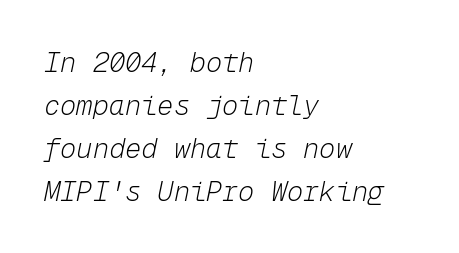
The image shows 27 px text type, italic (leaning right); set left-aligned, normal line spacing (1.59x), normal letter spacing, not underlined.
